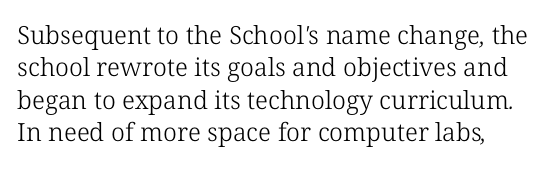
This rendering features lettering with no underline. Line spacing here is normal. Vertical stems look standard width or narrower in stroke. Characters follow at the spacing the type designer built in.
